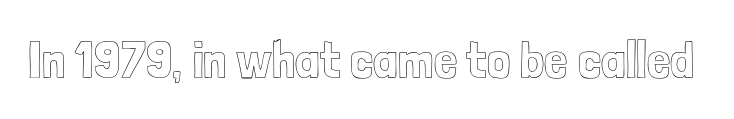
You could not count columns in this text — the font is proportionally spaced. Look at the tracking — it's just the regular setting, nothing added. Glance below the letters and you will spot only blank space. Upright lettering throughout.
